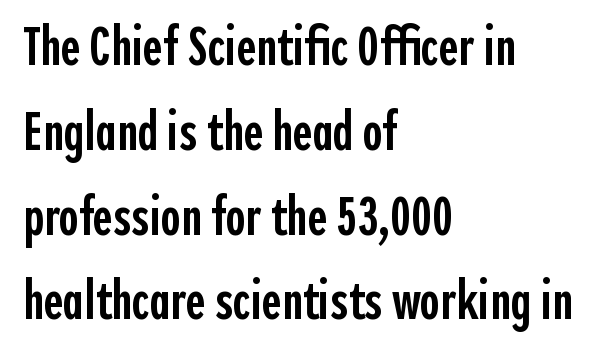
Type without underlining. The face used here is proportionally spaced, like ordinary book or web type. All the whitespace from short lines collects on the right. Look at the bottom of the vertical strokes: they stop flat, with no serifs.
